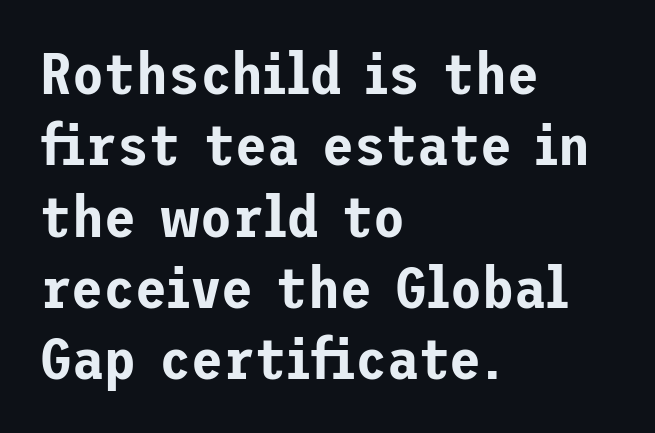
The image shows 58 px sans-serif type, upright; set left-aligned, line spacing 1.23x, normal letter spacing, not underlined; low stroke contrast and a medium x-height.
